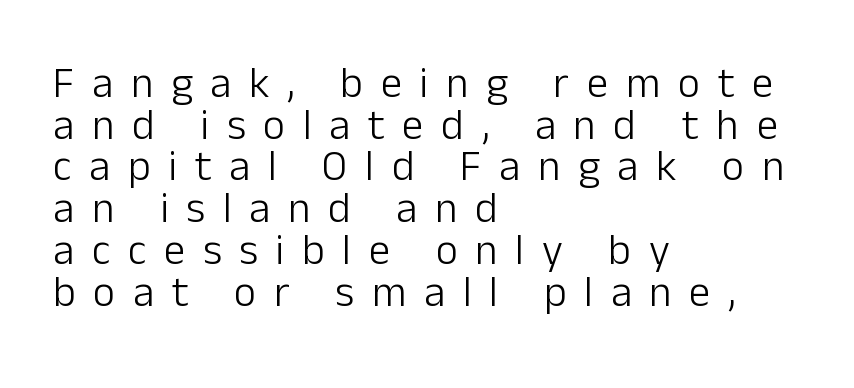
Q: Is the text bold? A: No.
Q: Is the text italic (slanted)? A: No, it is upright.
Q: Is the typeface a serif or a sans-serif typeface? A: Sans-serif.
Q: Is the text underlined? A: No.
Q: How is the paragraph aligned? A: Left-aligned.
Q: Is the spacing between letters normal or unusually wide? A: Unusually wide.
Q: Is the spacing between lines tight, normal or loose? A: Tight.
Q: Width (condensed, normal, or wide)? A: Normal.
Q: Stroke contrast? A: Low.
Q: x-height? A: Medium.
Q: Monospaced? A: No.
